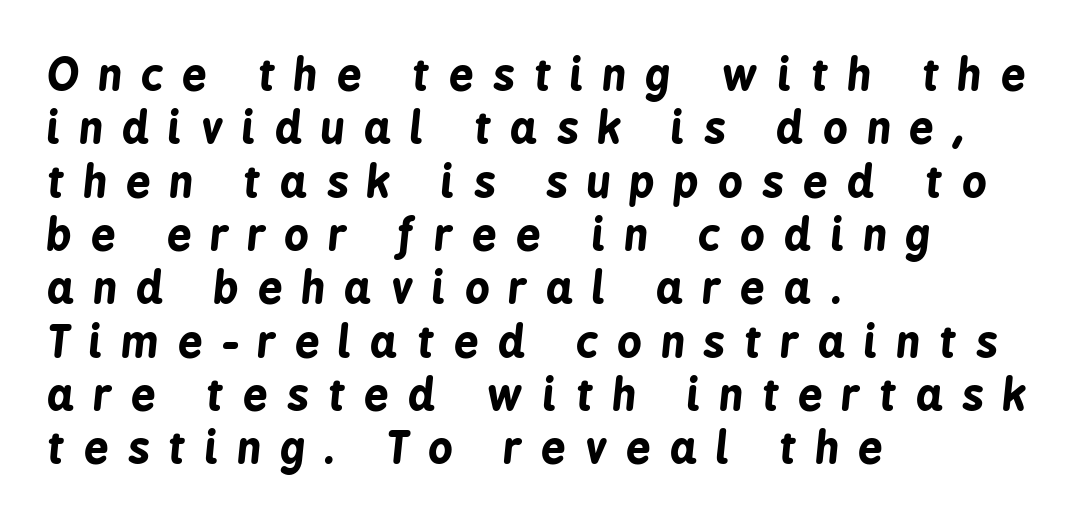
Q: Is the text bold? A: Yes.
Q: Is the text italic (slanted)? A: Yes, it leans right by about 6 degrees.
Q: Is the text underlined? A: No.
Q: How is the paragraph aligned? A: Left-aligned.
Q: Is the spacing between letters normal or unusually wide? A: Unusually wide.
Q: Width (condensed, normal, or wide)? A: Condensed.
Q: Stroke contrast? A: Low.
Q: x-height? A: Medium.
Q: Monospaced? A: No.
